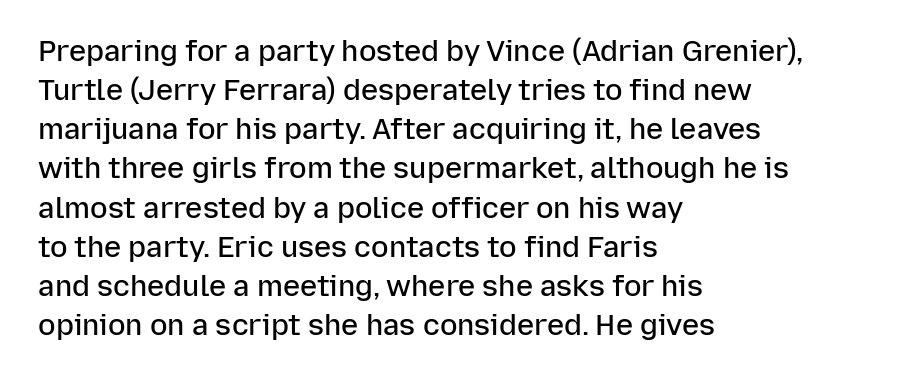
The image shows 29 px semibold sans-serif type, upright; set left-aligned, normal line spacing (1.35x), normal letter spacing, not underlined; low stroke contrast and a medium x-height.
